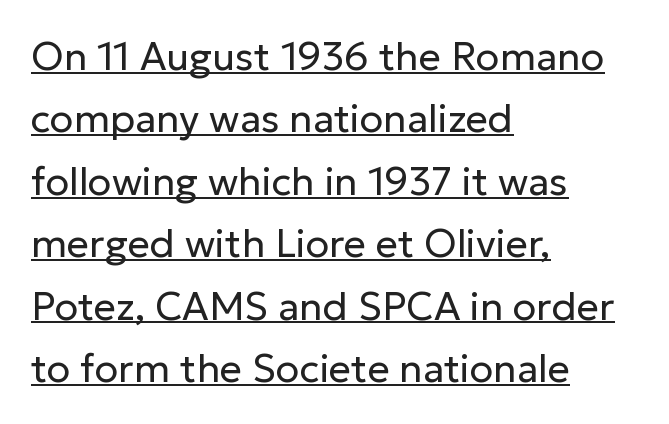
The image shows 39 px regular-weight sans-serif type, upright; set left-aligned, normal line spacing (1.6x), normal letter spacing, underlined; low stroke contrast and a medium x-height.
